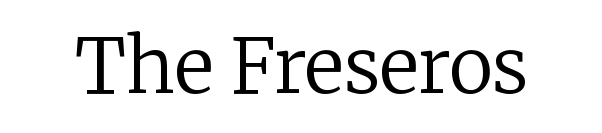
The image shows 75 px regular-weight serif type, upright; set normal letter spacing, not underlined; low stroke contrast and a medium x-height.
